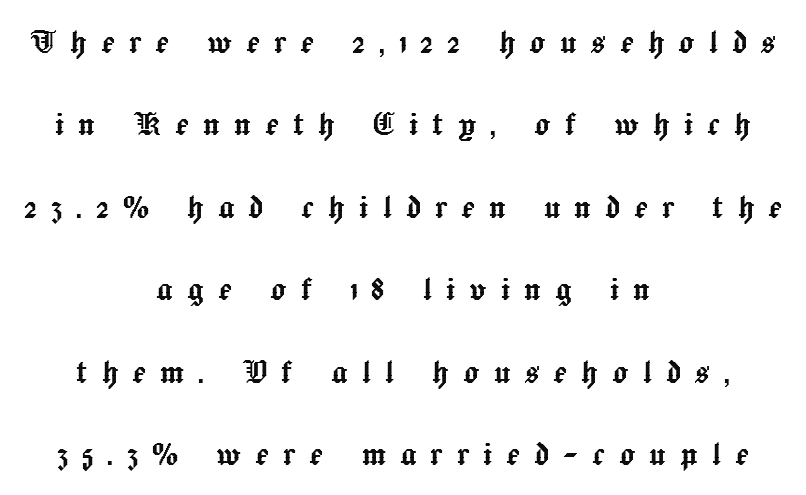
Between one letter and the next there's a generous, obvious gap. Every character sits straight up, as roman type does. These lines are rendered in a variable-pitch font. Successive baselines arrive slowly, with a big drop between each.
